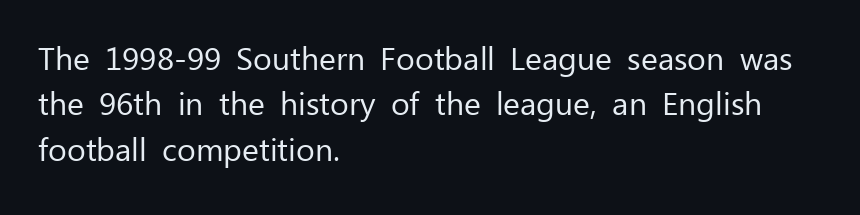
{"serif": "no", "italic": "no", "bold": "no", "weight": "regular", "width": "normal", "stroke_contrast": "low", "x_height": "medium", "monospaced": "no", "underline": "no", "align": "left", "line_spacing": "normal", "line_spacing_ratio": 1.42, "letter_spacing": "normal", "letter_spacing_em": 0.0, "glyph_px": 32}
